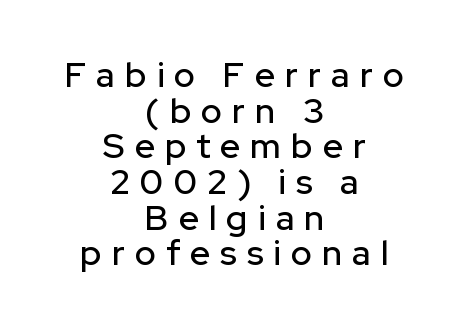
Closely set lines give the paragraph a compact silhouette. The rendering uses natural spacing where letterforms have individual widths. The string is rendered with underlining switched off. Check where the strokes stop: nothing finishes them off — pure sans.
